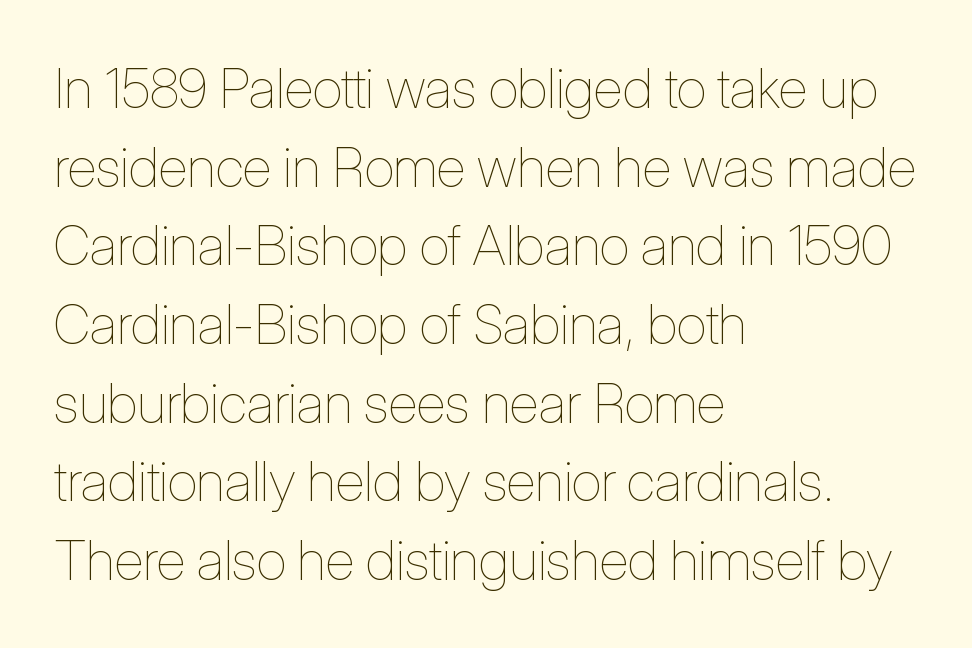
{"italic": "no", "bold": "no", "weight": "thin", "width": "condensed", "stroke_contrast": "low", "x_height": "medium", "monospaced": "no", "underline": "no", "align": "left", "line_spacing": "normal", "line_spacing_ratio": 1.43, "letter_spacing": "normal", "letter_spacing_em": 0.0, "glyph_px": 55}
